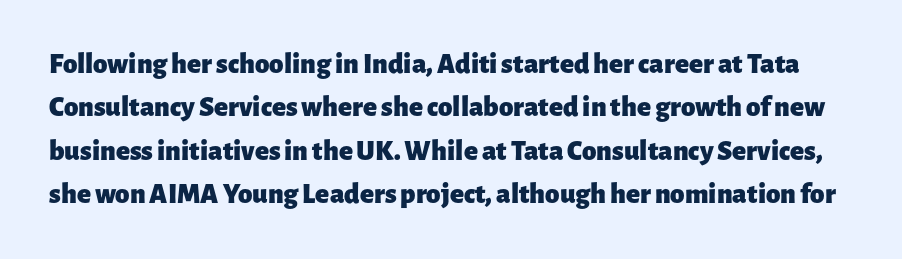
The image shows 29 px heavy sans-serif type, upright; set normal line spacing (1.5x), normal letter spacing, not underlined; low stroke contrast and a medium x-height.
